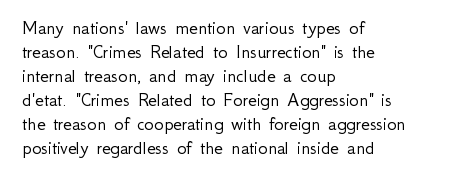
The image shows 20 px text type, upright; set left-aligned, line spacing 1.2x, normal letter spacing, not underlined.
